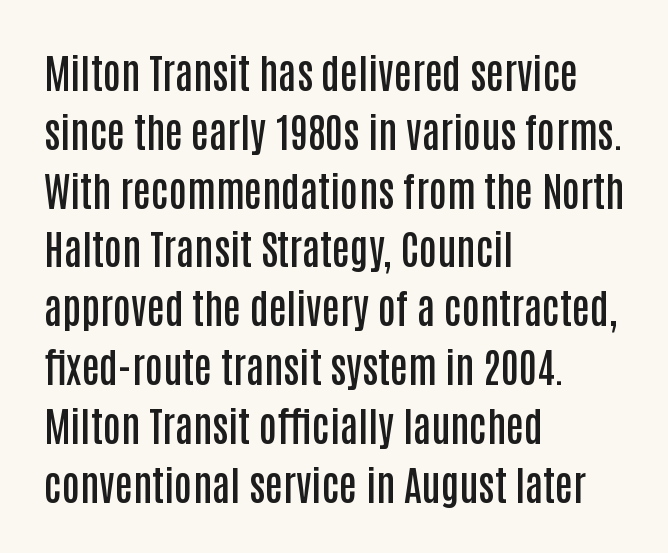
{"serif": "no", "italic": "no", "bold": "semi", "weight": "semibold", "width": "condensed", "stroke_contrast": "low", "x_height": "large", "monospaced": "no", "underline": "no", "align": "left", "line_spacing": "normal", "line_spacing_ratio": 1.47, "letter_spacing": "normal", "letter_spacing_em": 0.0, "glyph_px": 40}
